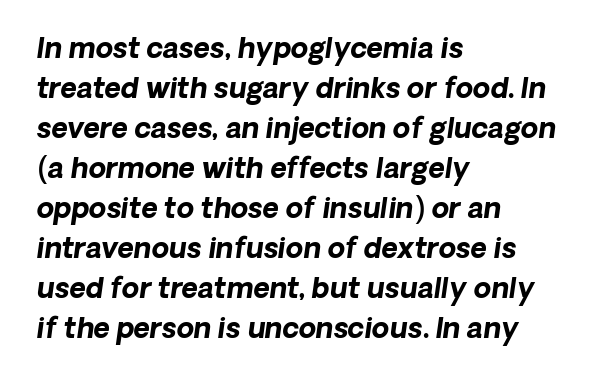
{"italic": "yes", "lean": "right", "slant_degrees": 8, "bold": "yes", "weight": "bold", "width": "normal", "stroke_contrast": "low", "x_height": "medium", "monospaced": "no", "underline": "no", "align": "left", "line_spacing": "normal", "line_spacing_ratio": 1.43, "letter_spacing": "normal", "letter_spacing_em": 0.0, "glyph_px": 28}
